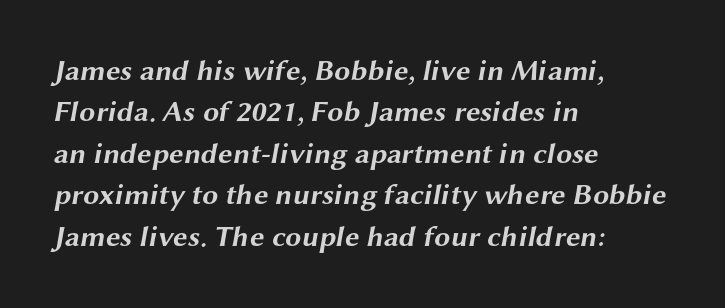
Q: Is the text bold? A: Yes.
Q: Is the typeface a serif or a sans-serif typeface? A: Sans-serif.
Q: Is the text underlined? A: No.
Q: How is the paragraph aligned? A: Left-aligned.
Q: Is the spacing between letters normal or unusually wide? A: Normal.
Q: Is the spacing between lines tight, normal or loose? A: Normal.
Q: Width (condensed, normal, or wide)? A: Wide.
Q: Stroke contrast? A: Medium.
Q: x-height? A: Medium.
Q: Monospaced? A: No.
